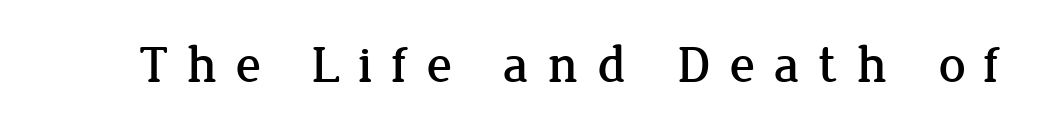
Words float on clear page, feet unadorned. Here the glyphs are tracked loosely, breaking word shapes into spaced letters. No italicization has been applied; the sample stays upright. Unlike a clean sans, this face finishes its strokes with serifs. Do the characters align in a grid? No, the font is proportional.
